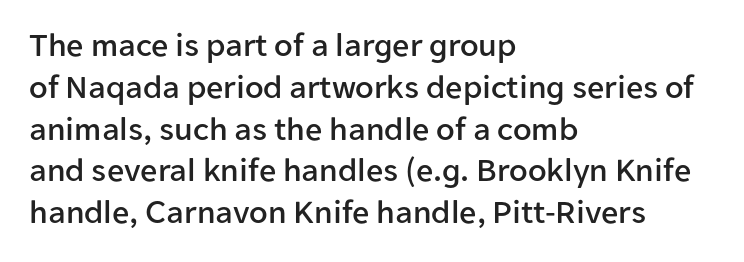
Is this a fixed-width face? No — the glyphs have proportional, varying widths. Serifs: no, the terminals of the letterforms are clean. Inter-character spacing is left at the font's built-in metrics. Designer's note — italics off, roman on.
